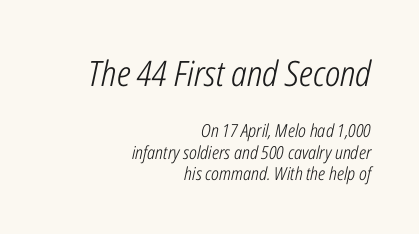
Weight: regular or lighter. Compared with ordinary roman type, these characters are visibly tilted. Plain, unruled lines of type. A typesetter would call this proportional, since set widths differ per character.
